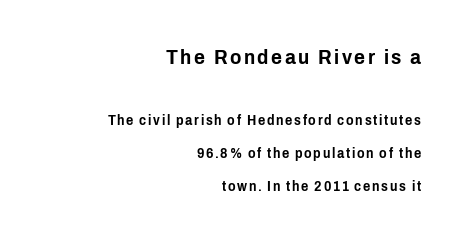
{"italic": "no", "underline": "no", "align": "right", "line_spacing": "loose", "line_spacing_ratio": 2.38, "larger_block": "first", "size_ratio": 1.5, "glyph_px": 21}
